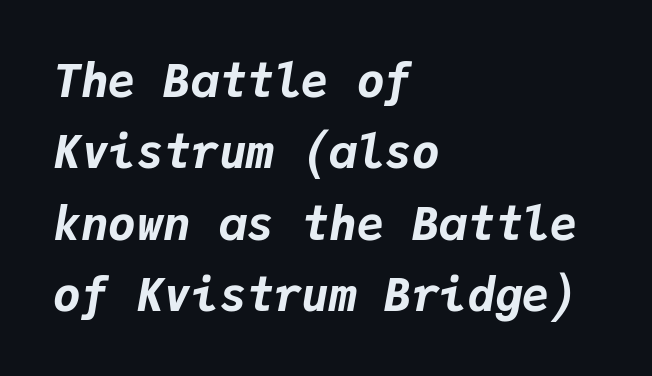
Q: Is the text bold? A: Yes.
Q: Is the text italic (slanted)? A: Yes, it leans right by about 9 degrees.
Q: Is the text underlined? A: No.
Q: How is the paragraph aligned? A: Left-aligned.
Q: Is the spacing between letters normal or unusually wide? A: Normal.
Q: Is the spacing between lines tight, normal or loose? A: Normal.
Q: Width (condensed, normal, or wide)? A: Normal.
Q: Stroke contrast? A: Low.
Q: x-height? A: Medium.
Q: Monospaced? A: Yes.
